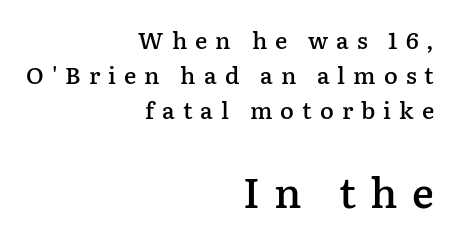
{"serif": "yes", "italic": "no", "bold": "semi", "weight": "semibold", "width": "normal", "stroke_contrast": "low", "x_height": "medium", "monospaced": "no", "underline": "no", "align": "right", "line_spacing": "normal", "line_spacing_ratio": 1.53, "letter_spacing": "wide", "letter_spacing_em": 0.35, "larger_block": "second", "size_ratio": 1.78, "glyph_px": 41}
